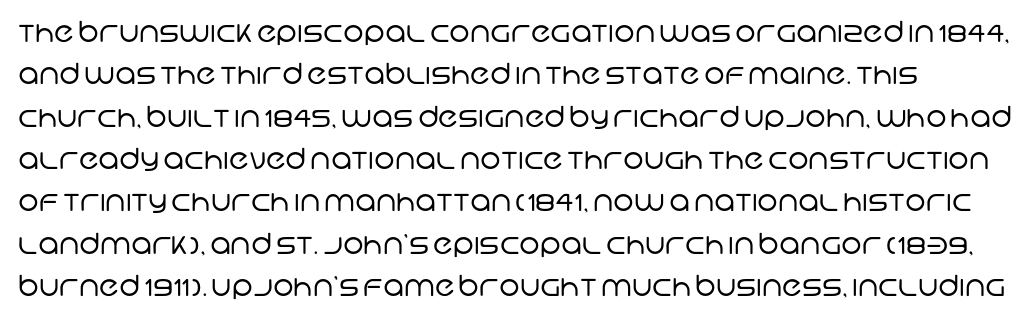
Q: Is the text bold? A: No.
Q: Is the typeface a serif or a sans-serif typeface? A: Sans-serif.
Q: Is the text underlined? A: No.
Q: Is the spacing between letters normal or unusually wide? A: Normal.
Q: Is the spacing between lines tight, normal or loose? A: Normal.
Q: Width (condensed, normal, or wide)? A: Normal.
Q: Stroke contrast? A: Low.
Q: x-height? A: Large.
Q: Monospaced? A: No.
